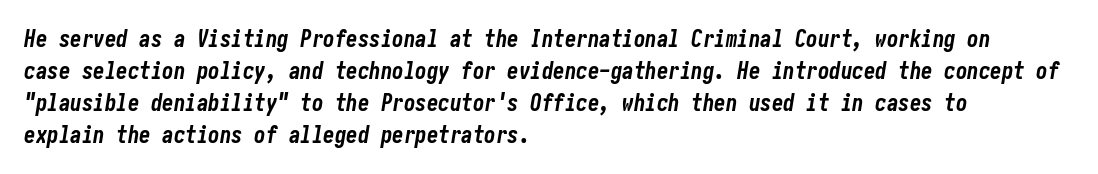
{"italic": "yes", "lean": "right", "slant_degrees": 10, "bold": "yes", "underline": "no", "align": "left", "line_spacing": "normal", "line_spacing_ratio": 1.39, "letter_spacing": "normal", "letter_spacing_em": 0.0, "glyph_px": 23}
